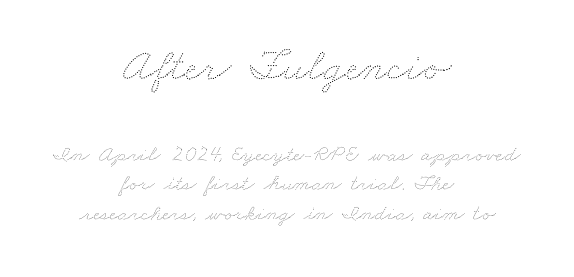
Q: Is the text bold? A: No.
Q: Is the text underlined? A: No.
Q: How is the paragraph aligned? A: Centered.
Q: Is the spacing between letters normal or unusually wide? A: Normal.
Q: Is the spacing between lines tight, normal or loose? A: Normal.
Q: Which block of text is set in a larger size, the first (top) or the second (bottom)? A: The first (top) one.
Q: Width (condensed, normal, or wide)? A: Wide.
Q: Stroke contrast? A: Medium.
Q: x-height? A: Small.
Q: Monospaced? A: No.
